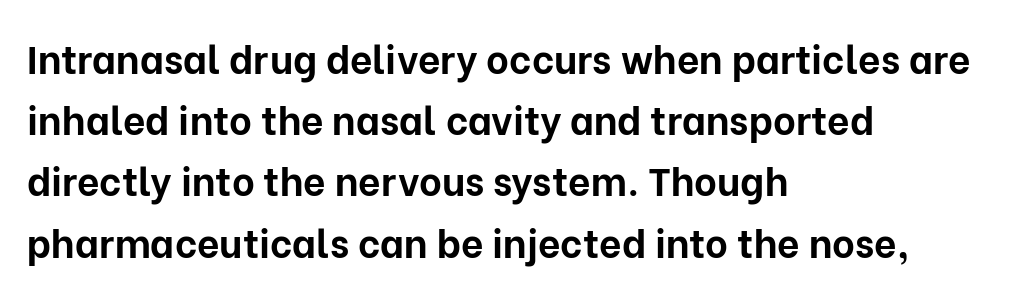
Does the copy run flush right? No — it runs flush left. The letters advance in unequal steps, a hallmark of proportional type. Words appear dense and cohesive because spacing is normal. The string is rendered with underlining switched off. The block of text has a typical density, with ordinary space between rows.
